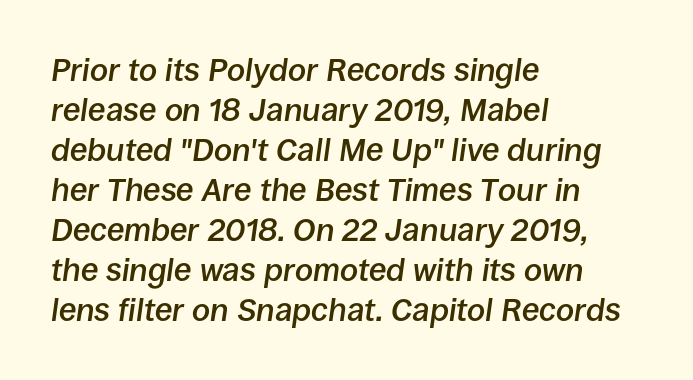
Q: Is the text bold? A: Semi-bold.
Q: Is the text italic (slanted)? A: Yes, it leans right by about 8 degrees.
Q: Is the text underlined? A: No.
Q: How is the paragraph aligned? A: Left-aligned.
Q: Is the spacing between letters normal or unusually wide? A: Normal.
Q: Is the spacing between lines tight, normal or loose? A: Normal.
Q: Width (condensed, normal, or wide)? A: Normal.
Q: Stroke contrast? A: Low.
Q: x-height? A: Large.
Q: Monospaced? A: No.
